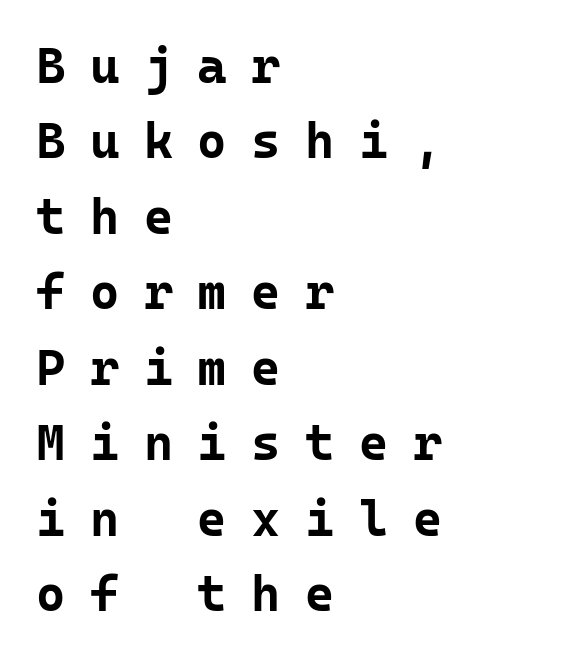
Letter spacing: wide. These lines are rendered in a fixed-pitch font. The string is rendered with underlining switched off. Regarding serifs, this sample does without them. These lines carry a lot of weight — the face is fully bold. Each line starts at the same left margin while the right side varies.
